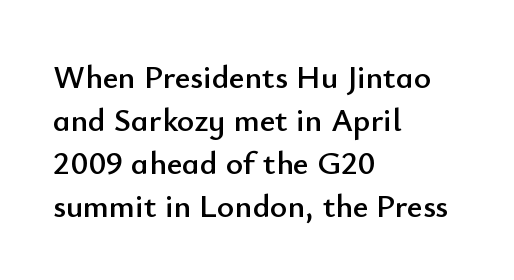
The image shows 33 px sans-serif type, upright; set left-aligned, normal line spacing (1.3x), normal letter spacing, not underlined; low stroke contrast and a small x-height.
